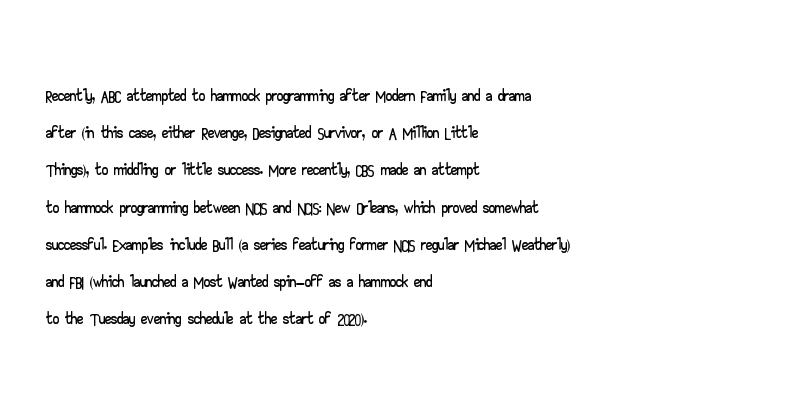
Q: Is the text italic (slanted)? A: No, it is upright.
Q: Is the text underlined? A: No.
Q: How is the paragraph aligned? A: Left-aligned.
Q: Is the spacing between letters normal or unusually wide? A: Normal.
Q: Is the spacing between lines tight, normal or loose? A: Normal.
